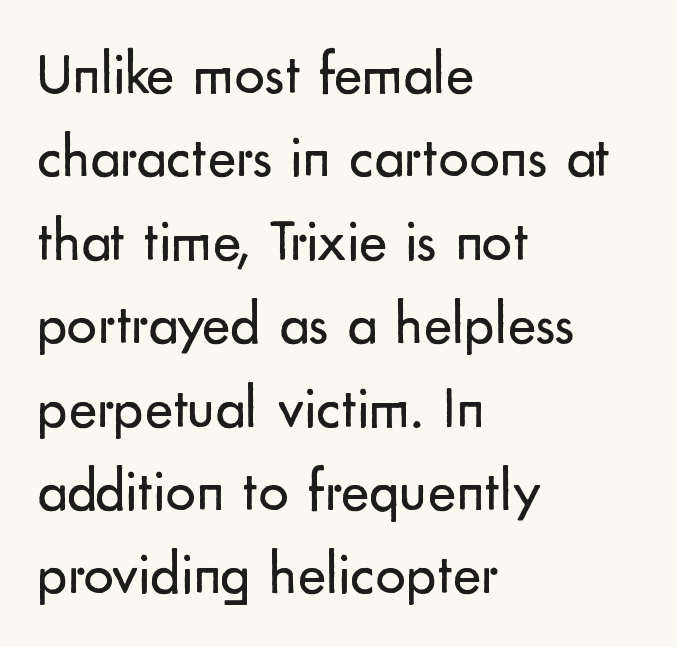
What's the leading like? Ordinary, nothing unusual. Posture: straight, roman, zero tilt. Compared with typical body copy, the letter spacing here is the same. The passage shown is typed in a proportional face where columns would drift. Layout note: lines flush left.
